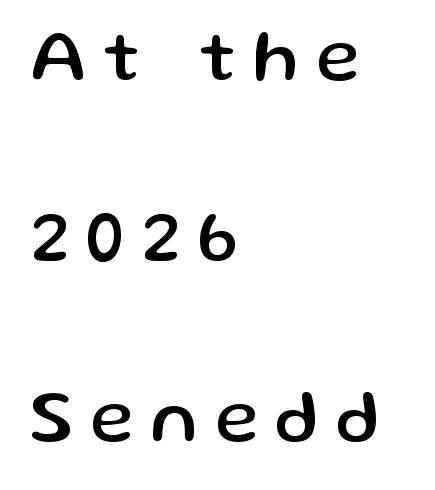
Interline gaps are noticeably wide in this sample. The baseline area is clear. The rendering uses natural spacing where letterforms have individual widths. This sample uses expanded letter spacing, leaving extra air between glyphs. The letters stand straight up with perfectly vertical stems. A student would call this left alignment; a typographer would say flush left, rag right.
